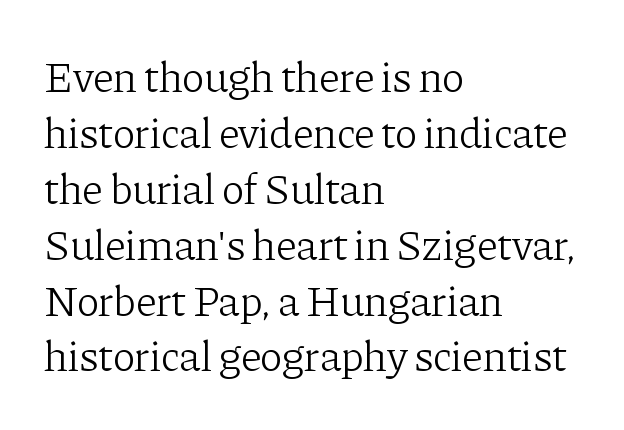
Q: Is the text bold? A: No.
Q: Is the text italic (slanted)? A: No, it is upright.
Q: Is the typeface a serif or a sans-serif typeface? A: Serif.
Q: Is the text underlined? A: No.
Q: How is the paragraph aligned? A: Left-aligned.
Q: Is the spacing between letters normal or unusually wide? A: Normal.
Q: Is the spacing between lines tight, normal or loose? A: Normal.
Q: Width (condensed, normal, or wide)? A: Normal.
Q: Stroke contrast? A: Low.
Q: x-height? A: Medium.
Q: Monospaced? A: No.
